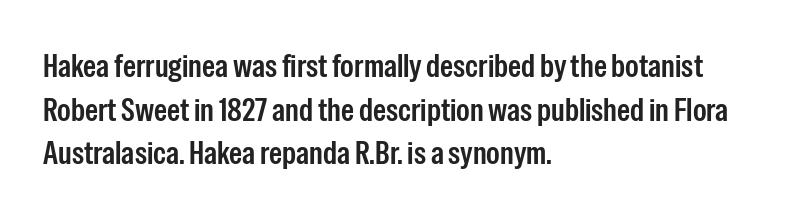
Note the varied advance widths — an 'i' is clearly narrower than an 'm'. You could call the tracking neutral — neither tight nor loose. Stroke terminals: plain, sans-serif. Moderately thickened strokes mark this as semibold type. The axis of the letterforms is exactly vertical. Horizontal bands of white between lines are of average thickness.
